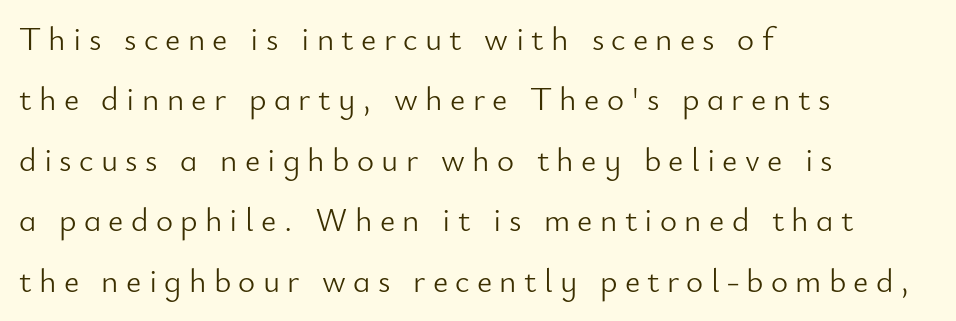
Q: Is the text bold? A: No.
Q: Is the text italic (slanted)? A: No, it is upright.
Q: Is the typeface a serif or a sans-serif typeface? A: Sans-serif.
Q: Is the text underlined? A: No.
Q: How is the paragraph aligned? A: Left-aligned.
Q: Is the spacing between letters normal or unusually wide? A: Unusually wide.
Q: Width (condensed, normal, or wide)? A: Normal.
Q: Stroke contrast? A: Low.
Q: x-height? A: Small.
Q: Monospaced? A: No.
